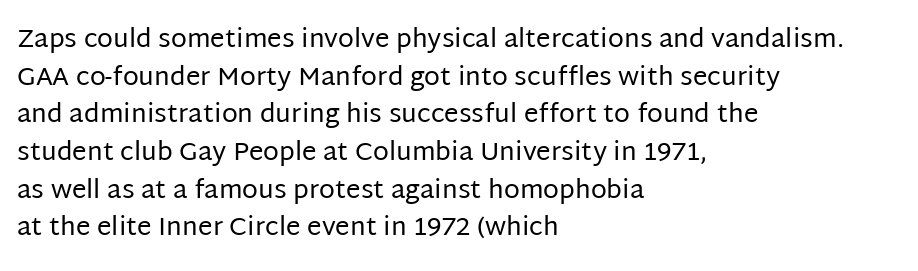
Q: Is the text bold? A: No.
Q: Is the text italic (slanted)? A: No, it is upright.
Q: Is the text underlined? A: No.
Q: How is the paragraph aligned? A: Left-aligned.
Q: Is the spacing between letters normal or unusually wide? A: Normal.
Q: Is the spacing between lines tight, normal or loose? A: Normal.
